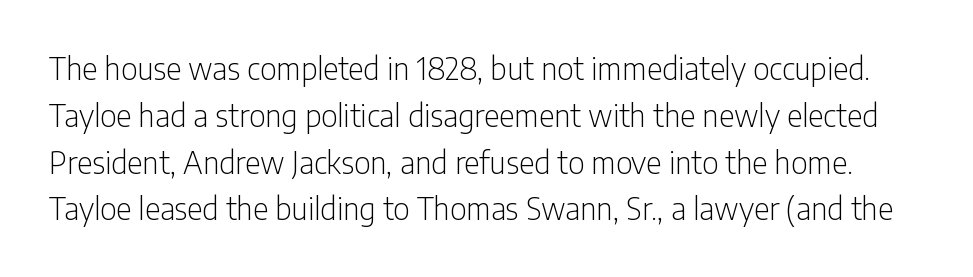
The image shows 30 px light, condensed sans-serif type, upright; set normal line spacing (1.56x), normal letter spacing, not underlined; low stroke contrast and a medium x-height.
